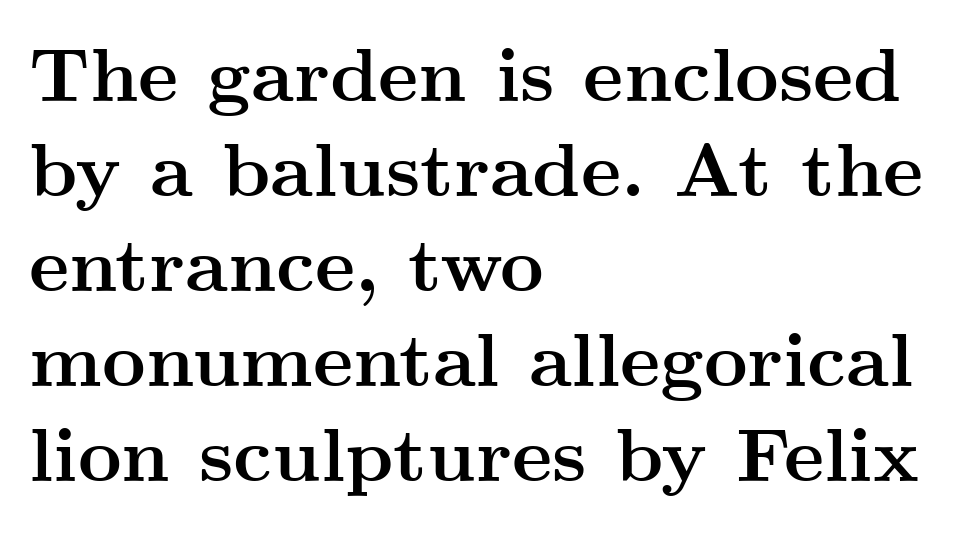
The image shows 76 px semibold, wide serif type, upright; set left-aligned, normal line spacing (1.25x), normal letter spacing, not underlined; medium stroke contrast and a small x-height.
